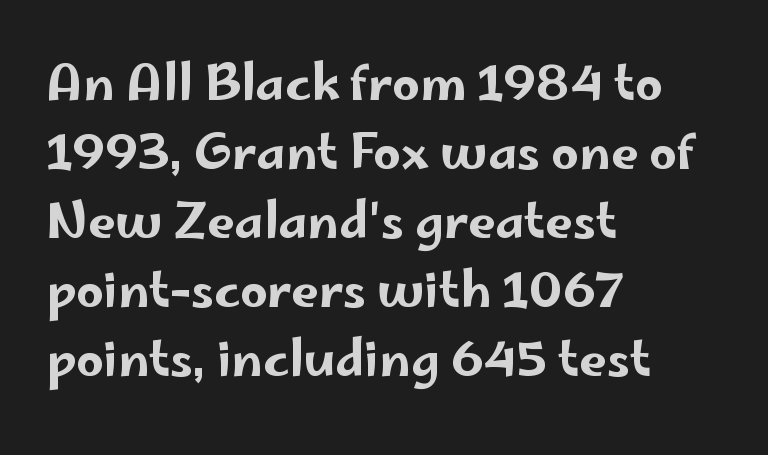
{"serif": "no", "italic": "no", "width": "wide", "stroke_contrast": "low", "x_height": "small", "monospaced": "no", "underline": "no", "align": "left", "line_spacing": "normal", "line_spacing_ratio": 1.41, "letter_spacing": "normal", "letter_spacing_em": 0.0, "glyph_px": 49}
